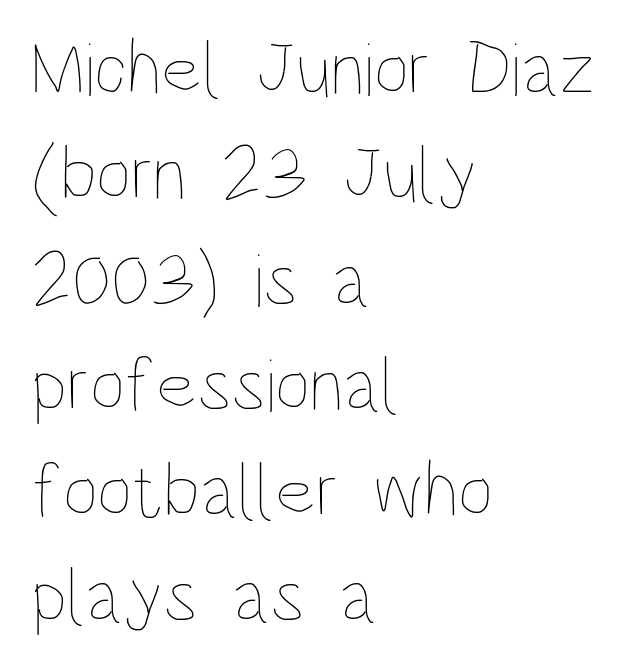
Does the leading feel generous? No, just average. Stem width sits at or under what a default text font uses. Alignment: flush left. Words appear dense and cohesive because spacing is normal. The lettering holds an erect, upright posture throughout.
